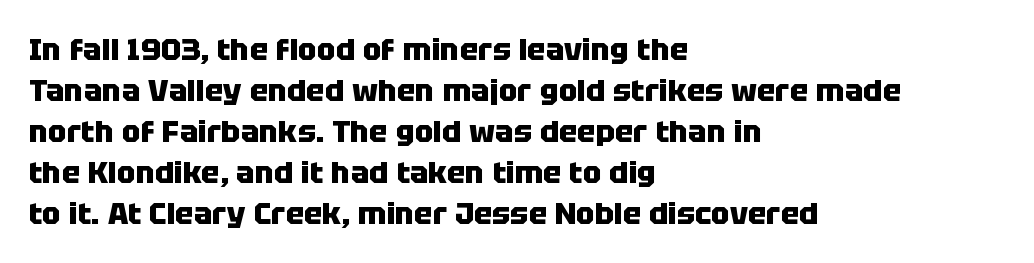
Q: Is the text bold? A: Yes.
Q: Is the text italic (slanted)? A: No, it is upright.
Q: Is the typeface a serif or a sans-serif typeface? A: Sans-serif.
Q: Is the text underlined? A: No.
Q: How is the paragraph aligned? A: Left-aligned.
Q: Is the spacing between letters normal or unusually wide? A: Normal.
Q: Is the spacing between lines tight, normal or loose? A: Normal.
Q: Width (condensed, normal, or wide)? A: Normal.
Q: Stroke contrast? A: Low.
Q: x-height? A: Large.
Q: Monospaced? A: No.
